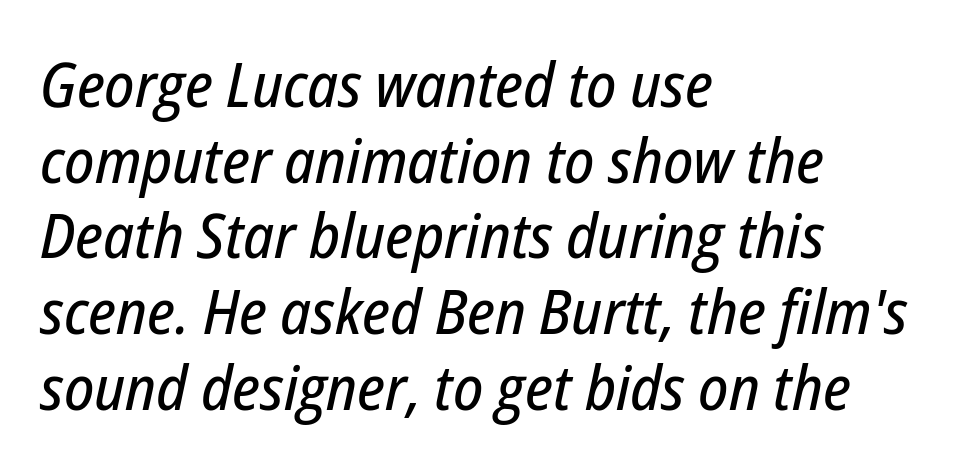
{"italic": "yes", "lean": "right", "slant_degrees": 12, "width": "condensed", "stroke_contrast": "low", "x_height": "medium", "monospaced": "no", "underline": "no", "align": "left", "line_spacing_ratio": 1.22, "letter_spacing": "normal", "letter_spacing_em": 0.0, "glyph_px": 62}
